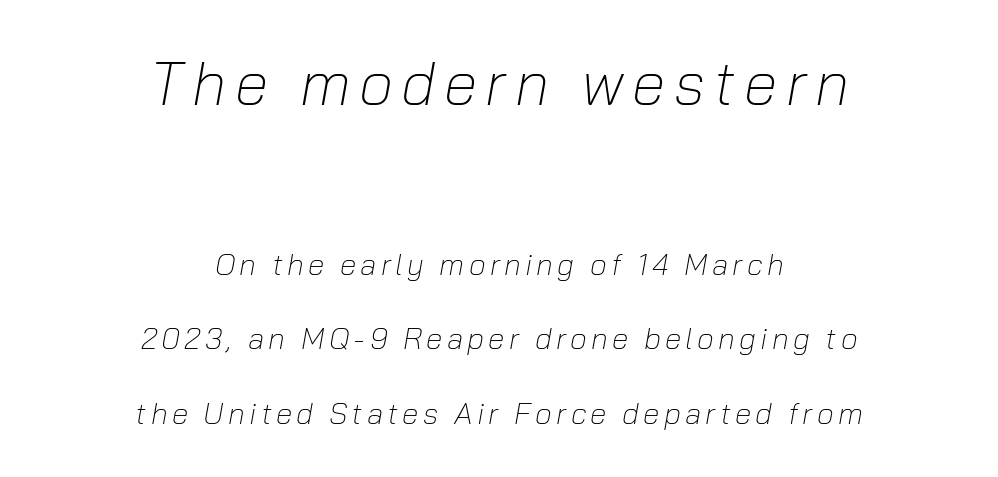
The image shows 61 px light type, italic (leaning right); set centered, loose line spacing (2.49x), not underlined; the first (top) block is 2.03x larger; low stroke contrast and a medium x-height.
